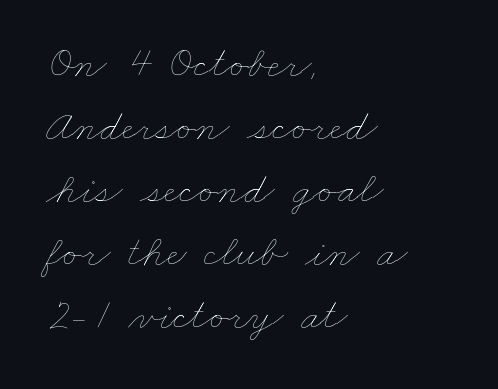
Q: Is the text bold? A: No.
Q: Is the text underlined? A: No.
Q: How is the paragraph aligned? A: Left-aligned.
Q: Is the spacing between letters normal or unusually wide? A: Normal.
Q: Is the spacing between lines tight, normal or loose? A: Normal.
Q: Width (condensed, normal, or wide)? A: Wide.
Q: Stroke contrast? A: Low.
Q: x-height? A: Small.
Q: Monospaced? A: No.
